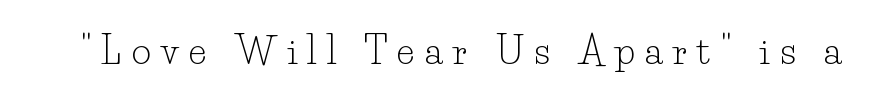
{"serif": "yes", "italic": "no", "bold": "no", "weight": "light", "width": "normal", "stroke_contrast": "low", "x_height": "small", "monospaced": "no", "underline": "no", "letter_spacing": "wide", "letter_spacing_em": 0.28, "glyph_px": 37}
